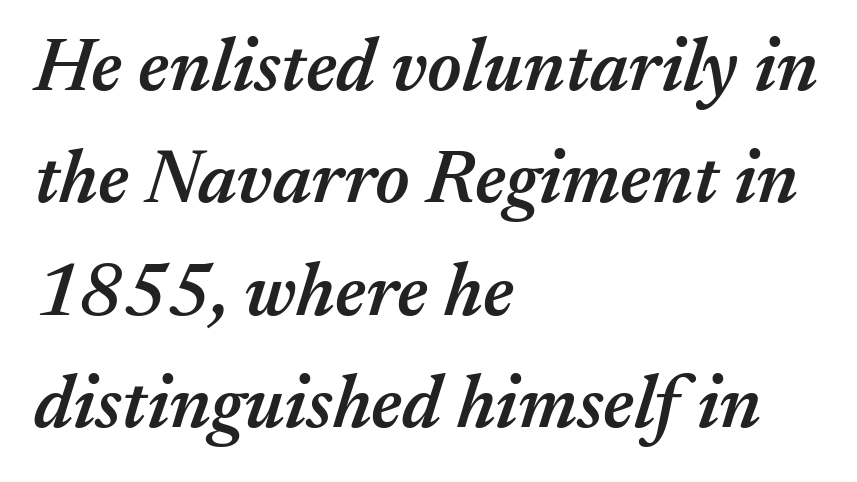
The image shows 75 px semibold type, italic (leaning right); set left-aligned, normal line spacing (1.5x), normal letter spacing, not underlined; medium stroke contrast and a medium x-height.
